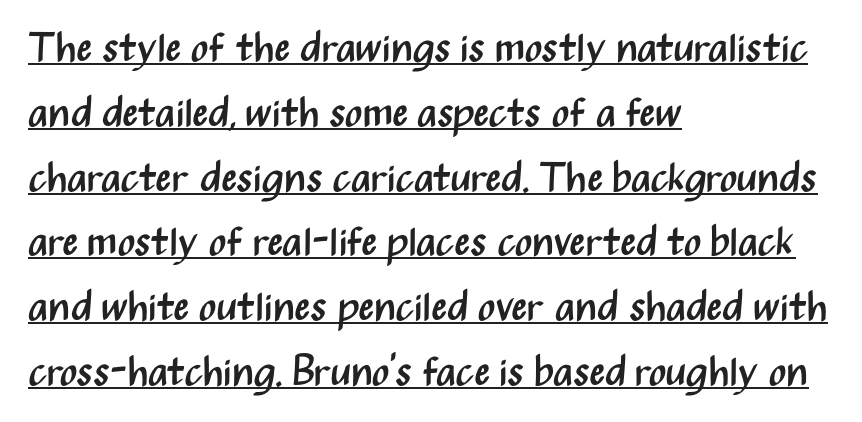
The image shows 41 px regular-weight, condensed sans-serif type, upright; set left-aligned, normal line spacing (1.58x), normal letter spacing, underlined; medium stroke contrast and a medium x-height.
